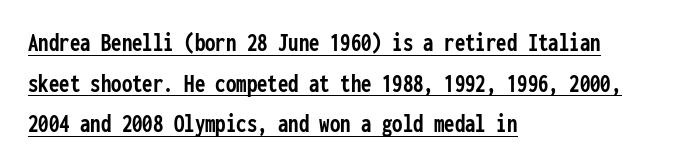
Q: Is the text bold? A: Yes.
Q: Is the text italic (slanted)? A: No, it is upright.
Q: Is the text underlined? A: Yes.
Q: How is the paragraph aligned? A: Left-aligned.
Q: Is the spacing between letters normal or unusually wide? A: Normal.
Q: Is the spacing between lines tight, normal or loose? A: Normal.
